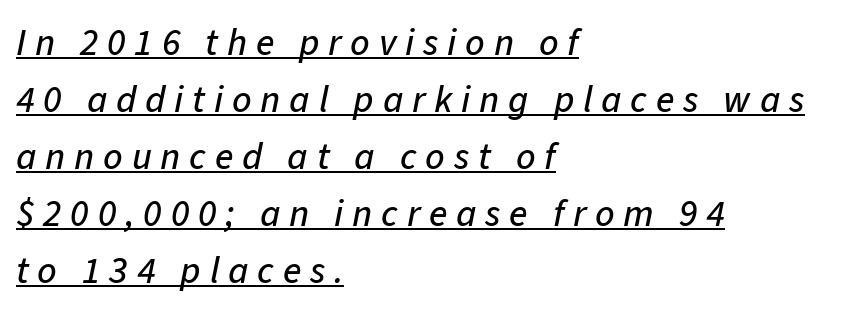
{"italic": "yes", "lean": "right", "slant_degrees": 11, "width": "normal", "stroke_contrast": "low", "x_height": "medium", "monospaced": "no", "underline": "yes", "align": "left", "line_spacing": "normal", "line_spacing_ratio": 1.5, "letter_spacing": "wide", "letter_spacing_em": 0.23, "glyph_px": 38}
